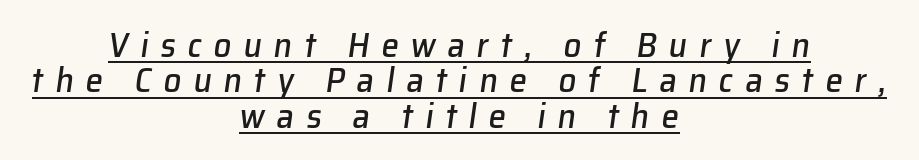
The image shows 35 px text type, italic (leaning right); set centered, tight line spacing (1.01x), unusually wide letter spacing (+0.34 em), underlined; low stroke contrast and a medium x-height.
